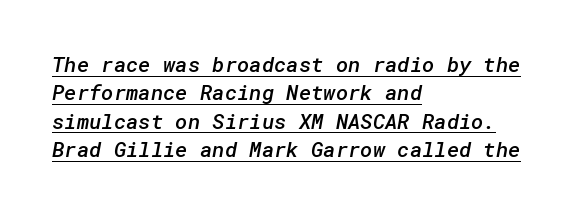
The image shows 21 px text type; set left-aligned, normal line spacing (1.35x), normal letter spacing, underlined.
